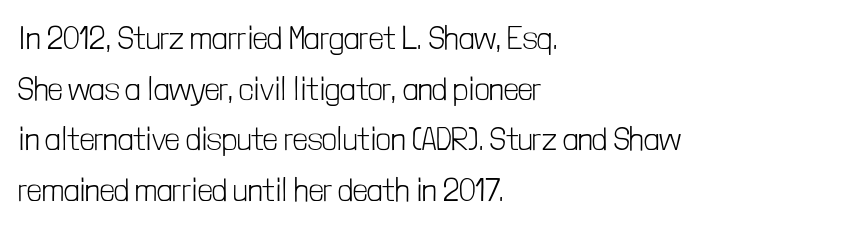
Each letter keeps its own natural width here, so spacing adapts to shape. One glance says typical: line gaps are just what's usual. The area under the type is left untouched. Weight: in the light-to-regular range. If you drew a ruler down the left edge, every line would touch it.
